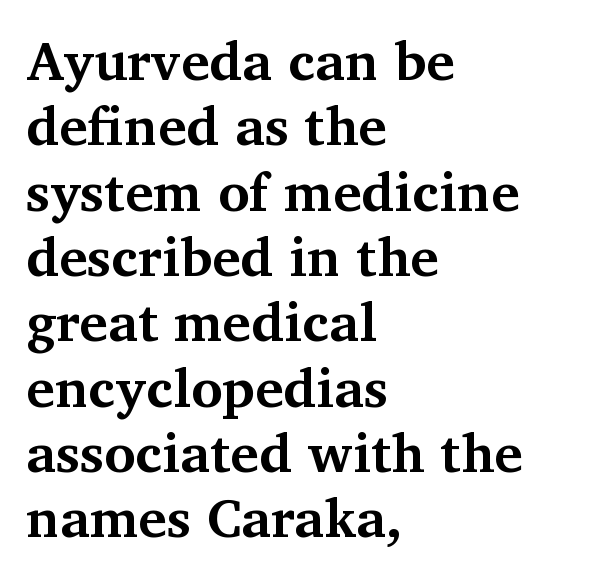
{"serif": "yes", "italic": "no", "bold": "yes", "weight": "bold", "width": "normal", "stroke_contrast": "medium", "x_height": "medium", "monospaced": "no", "underline": "no", "align": "left", "line_spacing_ratio": 1.21, "letter_spacing": "normal", "letter_spacing_em": 0.0, "glyph_px": 54}
